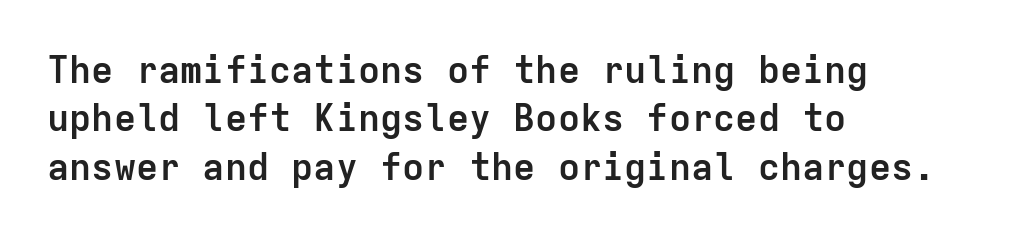
Q: Is the text bold? A: Yes.
Q: Is the text italic (slanted)? A: No, it is upright.
Q: Is the typeface a serif or a sans-serif typeface? A: Sans-serif.
Q: Is the text underlined? A: No.
Q: How is the paragraph aligned? A: Left-aligned.
Q: Is the spacing between letters normal or unusually wide? A: Normal.
Q: Is the spacing between lines tight, normal or loose? A: Normal.
Q: Width (condensed, normal, or wide)? A: Normal.
Q: Stroke contrast? A: Low.
Q: x-height? A: Medium.
Q: Monospaced? A: Yes.
